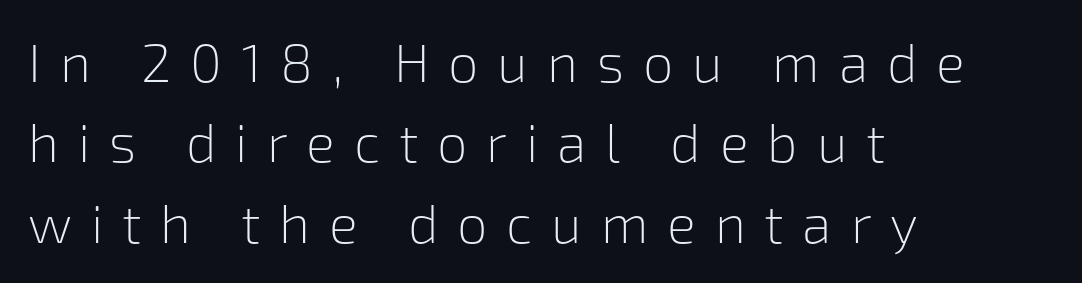
{"serif": "no", "italic": "no", "bold": "no", "weight": "light", "width": "normal", "stroke_contrast": "low", "x_height": "medium", "monospaced": "no", "underline": "no", "align": "left", "line_spacing": "normal", "line_spacing_ratio": 1.49, "letter_spacing": "wide", "letter_spacing_em": 0.35, "glyph_px": 54}
